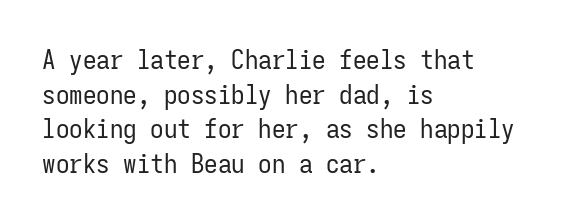
Q: Is the text bold? A: No.
Q: Is the text italic (slanted)? A: No, it is upright.
Q: Is the text underlined? A: No.
Q: How is the paragraph aligned? A: Left-aligned.
Q: Is the spacing between letters normal or unusually wide? A: Normal.
Q: Is the spacing between lines tight, normal or loose? A: Normal.
